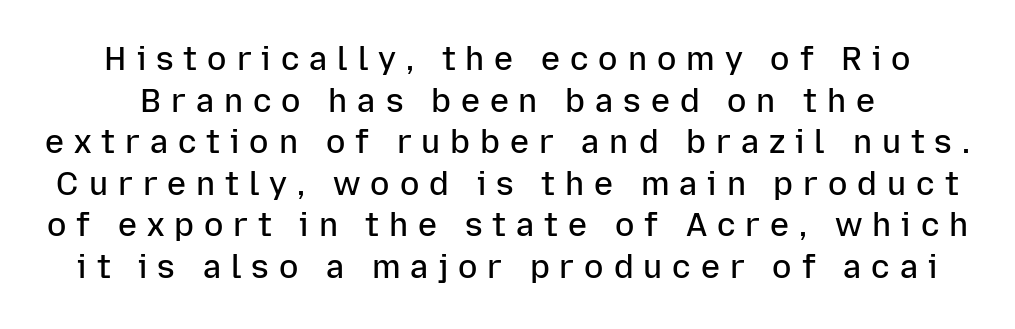
{"serif": "no", "italic": "no", "bold": "semi", "weight": "semibold", "width": "normal", "stroke_contrast": "low", "x_height": "medium", "monospaced": "no", "underline": "no", "line_spacing": "normal", "line_spacing_ratio": 1.3, "letter_spacing": "wide", "letter_spacing_em": 0.31, "glyph_px": 32}
